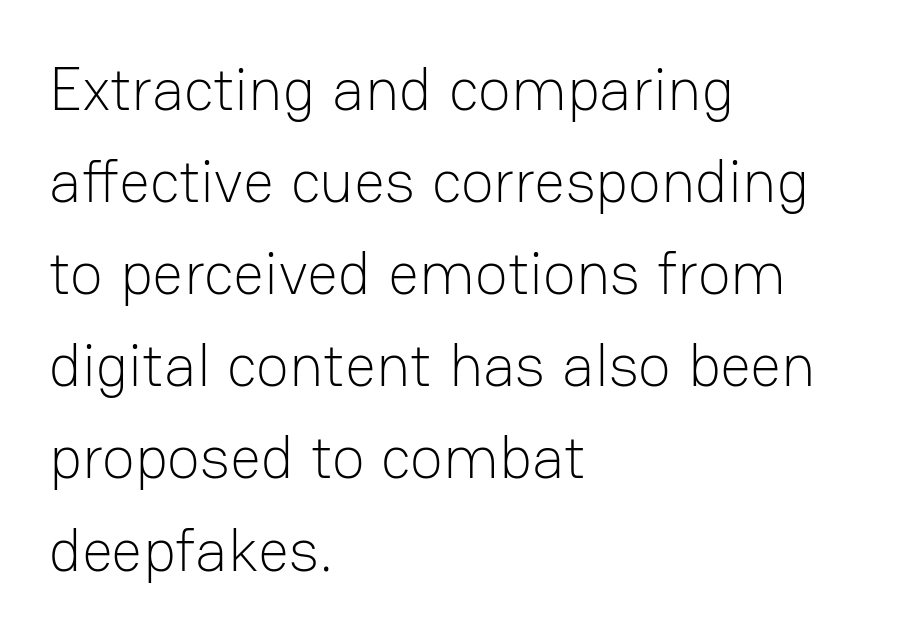
The image shows 61 px light sans-serif type, upright; set left-aligned, normal line spacing (1.51x), normal letter spacing, not underlined; low stroke contrast and a medium x-height.
